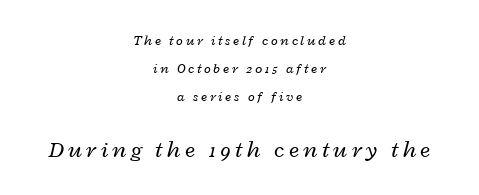
Q: Is the text bold? A: No.
Q: Is the text italic (slanted)? A: Yes, it leans right by about 12 degrees.
Q: Is the text underlined? A: No.
Q: How is the paragraph aligned? A: Centered.
Q: Is the spacing between lines tight, normal or loose? A: Loose.
Q: Which block of text is set in a larger size, the first (top) or the second (bottom)? A: The second (bottom) one.
